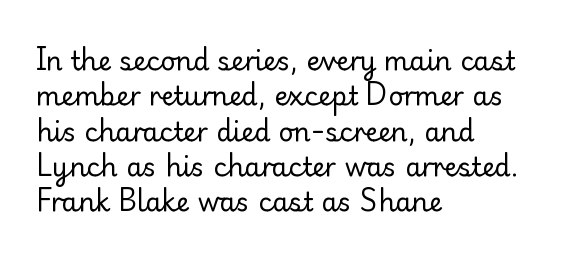
{"italic": "no", "bold": "no", "underline": "no", "align": "left", "line_spacing": "normal", "line_spacing_ratio": 1.36, "letter_spacing": "normal", "letter_spacing_em": 0.0, "glyph_px": 26}
